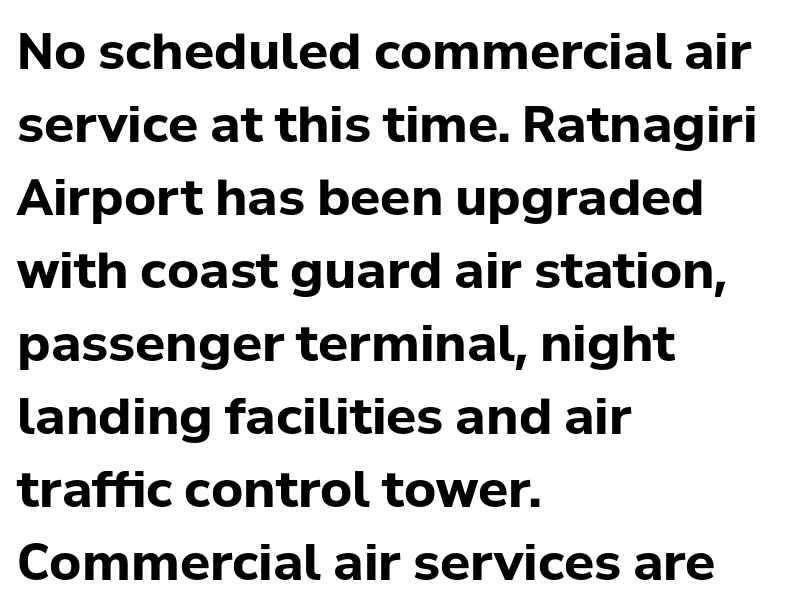
Q: Is the text bold? A: Yes.
Q: Is the text italic (slanted)? A: No, it is upright.
Q: Is the typeface a serif or a sans-serif typeface? A: Sans-serif.
Q: Is the text underlined? A: No.
Q: How is the paragraph aligned? A: Left-aligned.
Q: Is the spacing between letters normal or unusually wide? A: Normal.
Q: Is the spacing between lines tight, normal or loose? A: Normal.
Q: Width (condensed, normal, or wide)? A: Normal.
Q: Stroke contrast? A: Low.
Q: x-height? A: Medium.
Q: Monospaced? A: No.
